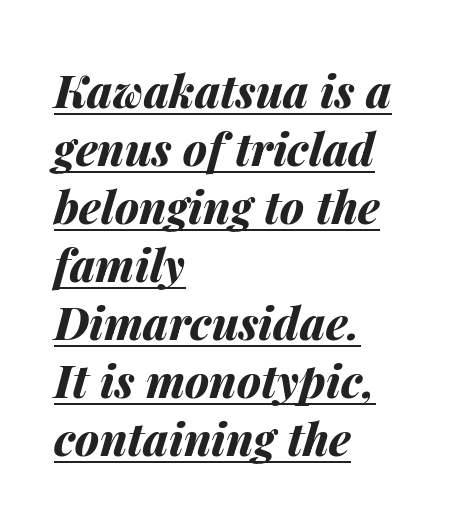
Is this a fixed-width face? No — the glyphs have proportional, varying widths. This rendering uses left alignment, leaving the right contour irregular. The sample's only ornament is a line tracing under the words. If you measured baseline to baseline, you'd find a middling distance.
